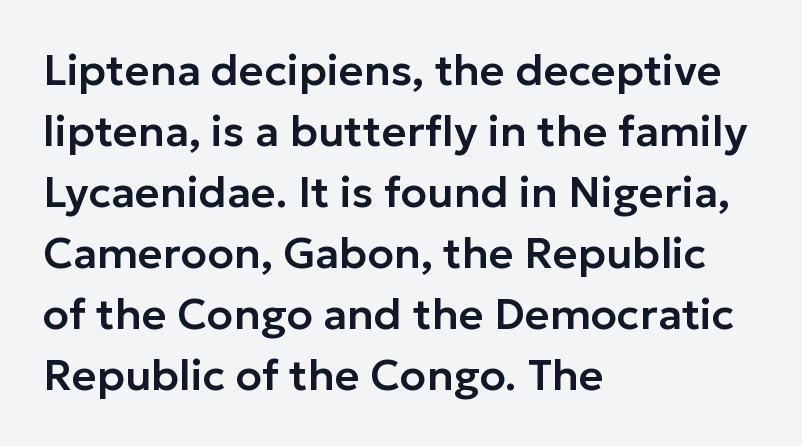
Q: Is the text italic (slanted)? A: No, it is upright.
Q: Is the typeface a serif or a sans-serif typeface? A: Sans-serif.
Q: Is the text underlined? A: No.
Q: How is the paragraph aligned? A: Left-aligned.
Q: Is the spacing between letters normal or unusually wide? A: Normal.
Q: Is the spacing between lines tight, normal or loose? A: Normal.
Q: Width (condensed, normal, or wide)? A: Normal.
Q: Stroke contrast? A: Low.
Q: x-height? A: Medium.
Q: Monospaced? A: No.
